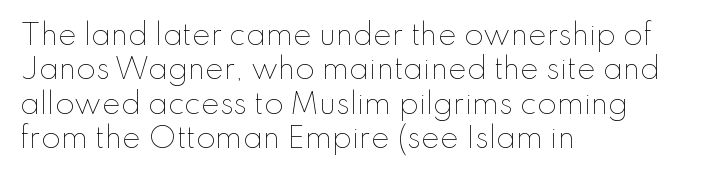
The image shows 28 px thin type, upright; set left-aligned, line spacing 1.23x, normal letter spacing, not underlined; low stroke contrast and a small x-height.
